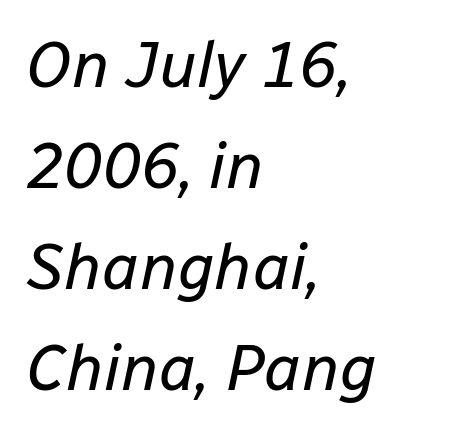
The image shows 64 px regular-weight type, italic (leaning right); set left-aligned, normal line spacing (1.58x), normal letter spacing, not underlined; low stroke contrast and a medium x-height.
